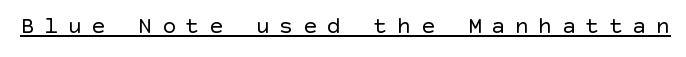
Q: Is the text bold? A: No.
Q: Is the text italic (slanted)? A: No, it is upright.
Q: Is the text underlined? A: Yes.
Q: Is the spacing between letters normal or unusually wide? A: Unusually wide.
